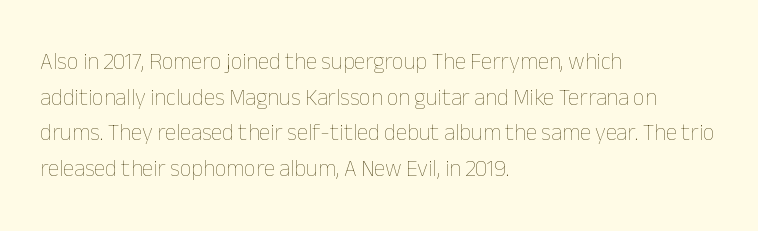
The image shows 23 px text type, upright; set left-aligned, normal line spacing (1.55x), normal letter spacing, not underlined.
